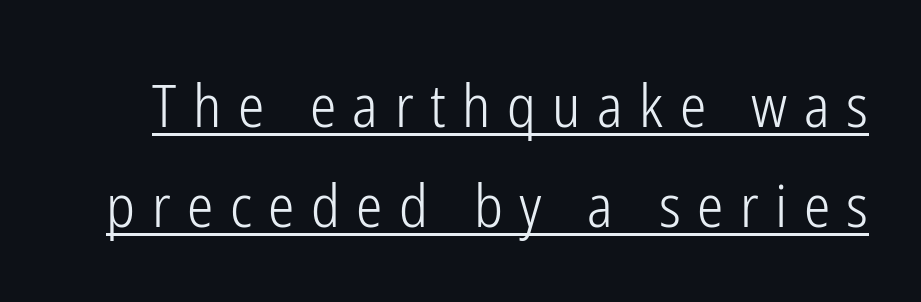
Nope, no serifs anywhere on these letters. Underlined type. The letters stand upright; this is a roman face. Note the varied advance widths — an 'i' is clearly narrower than an 'm'. Notice how descenders clear the ascenders below comfortably — that's standard leading.
